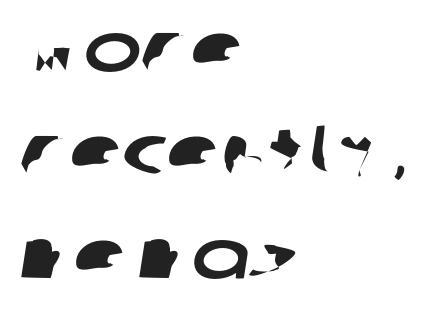
The image shows 69 px wide sans-serif type; set left-aligned, normal line spacing (1.5x), normal letter spacing, not underlined; low stroke contrast and a large x-height.
